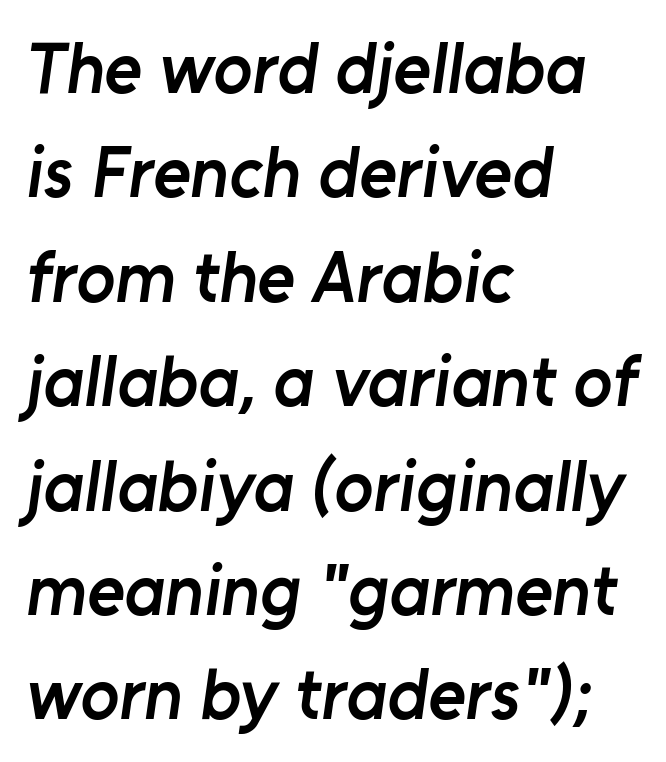
Think of a printed novel: that variable character pitch is what you see here. If you drew a ruler down the left edge, every line would touch it. Quick note: underline off. A normal amount of white space separates one row of letters from the next. The face used here is a semibold: visibly heavier than regular, lighter than bold. Tracking value appears to be zero — textbook default spacing.
